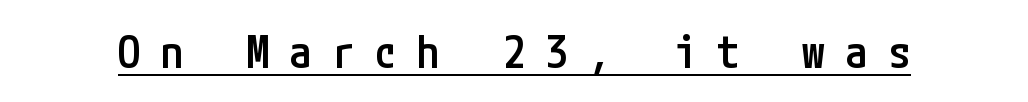
{"serif": "no", "italic": "no", "bold": "semi", "weight": "semibold", "width": "condensed", "stroke_contrast": "low", "x_height": "medium", "underline": "yes", "letter_spacing": "wide", "letter_spacing_em": 0.45, "glyph_px": 45}
